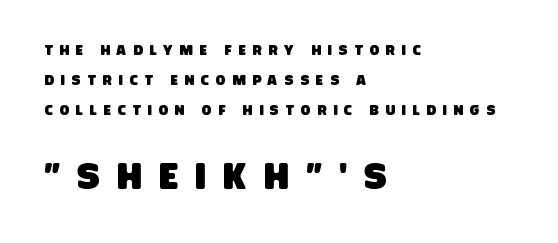
{"serif": "no", "width": "condensed", "stroke_contrast": "low", "x_height": "large", "monospaced": "no", "underline": "no", "align": "left", "line_spacing": "loose", "line_spacing_ratio": 2.13, "letter_spacing": "wide", "letter_spacing_em": 0.49, "larger_block": "second", "size_ratio": 2.57, "glyph_px": 36}
